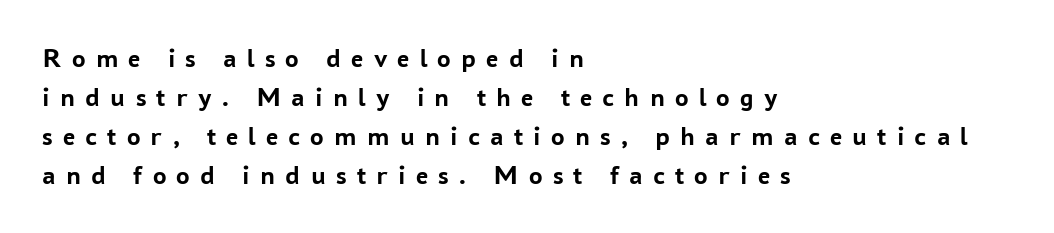
Students, note that the glyphs here are deliberately spaced far apart. Visually the block forms a straight wall on the left and a jagged coastline on the right. Descenders are the only things crossing below the line. Vertically, the passage feels balanced, rows spaced as you'd expect.
